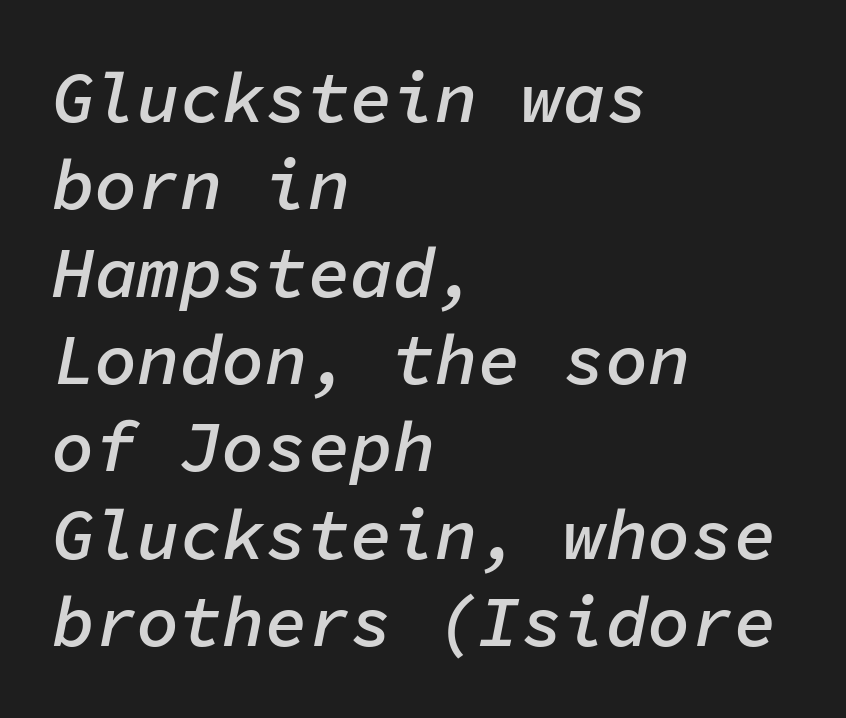
The image shows 71 px semibold type, italic (leaning right), monospaced; set left-aligned, line spacing 1.23x, normal letter spacing, not underlined; low stroke contrast and a medium x-height.
